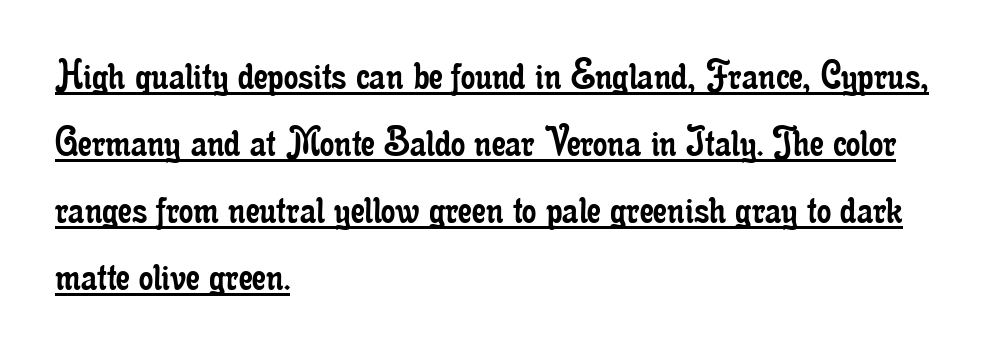
{"serif": "yes", "italic": "no", "bold": "no", "weight": "regular", "width": "condensed", "stroke_contrast": "low", "x_height": "small", "monospaced": "no", "underline": "yes", "align": "left", "line_spacing": "normal", "line_spacing_ratio": 1.49, "letter_spacing": "normal", "letter_spacing_em": 0.0, "glyph_px": 45}
